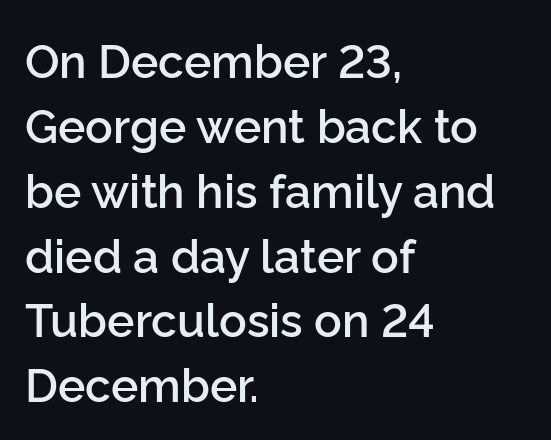
The image shows 46 px semibold sans-serif type, upright; set left-aligned, normal line spacing (1.41x), normal letter spacing, not underlined; low stroke contrast and a medium x-height.
